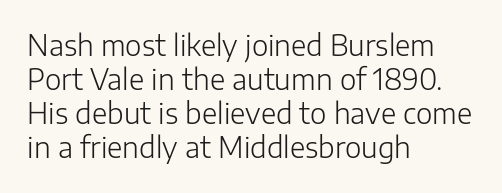
Bold? No — there's no thickening of the strokes. Proportional: the letters do not fall into vertical columns. Quick note: underline off. Nothing unusual about the tracking: characters are spaced as the font intends. Nope, not italic — everything's standing straight.
